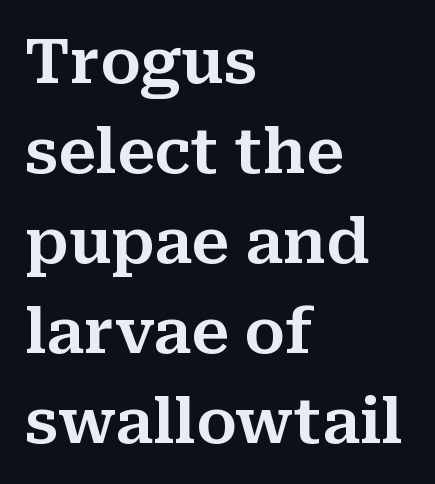
Q: Is the text italic (slanted)? A: No, it is upright.
Q: Is the typeface a serif or a sans-serif typeface? A: Serif.
Q: Is the text underlined? A: No.
Q: How is the paragraph aligned? A: Left-aligned.
Q: Is the spacing between letters normal or unusually wide? A: Normal.
Q: Is the spacing between lines tight, normal or loose? A: Normal.
Q: Width (condensed, normal, or wide)? A: Normal.
Q: Stroke contrast? A: Medium.
Q: x-height? A: Medium.
Q: Monospaced? A: No.
